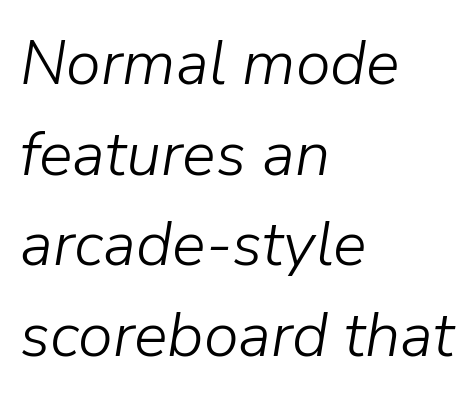
Q: Is the text bold? A: No.
Q: Is the text italic (slanted)? A: Yes, it leans right by about 9 degrees.
Q: Is the text underlined? A: No.
Q: How is the paragraph aligned? A: Left-aligned.
Q: Is the spacing between letters normal or unusually wide? A: Normal.
Q: Is the spacing between lines tight, normal or loose? A: Normal.
Q: Width (condensed, normal, or wide)? A: Normal.
Q: Stroke contrast? A: Low.
Q: x-height? A: Medium.
Q: Monospaced? A: No.
